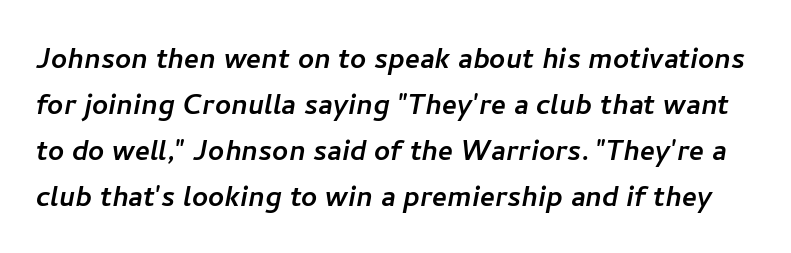
Do the characters align in a grid? No, the font is proportional. To sum up the face: it is a sans, with no serifs. This rendering leaves character spacing at its baseline value. Baseline-to-baseline distance is the conventional proportion of letter height. Just letters on the line, the space beneath them empty.
